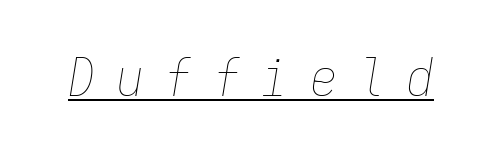
Q: Is the text bold? A: No.
Q: Is the text italic (slanted)? A: Yes, it leans right by about 9 degrees.
Q: Is the text underlined? A: Yes.
Q: Is the spacing between letters normal or unusually wide? A: Unusually wide.
Q: Width (condensed, normal, or wide)? A: Condensed.
Q: Stroke contrast? A: Low.
Q: x-height? A: Medium.
Q: Monospaced? A: Yes.
